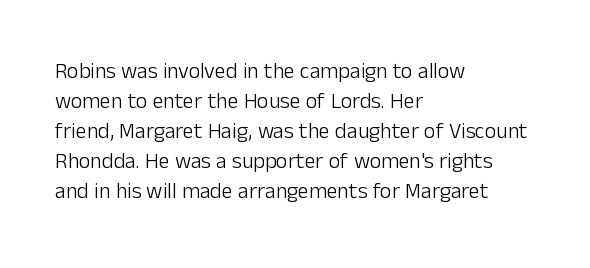
Q: Is the text bold? A: No.
Q: Is the text italic (slanted)? A: No, it is upright.
Q: Is the text underlined? A: No.
Q: How is the paragraph aligned? A: Left-aligned.
Q: Is the spacing between letters normal or unusually wide? A: Normal.
Q: Is the spacing between lines tight, normal or loose? A: Normal.
